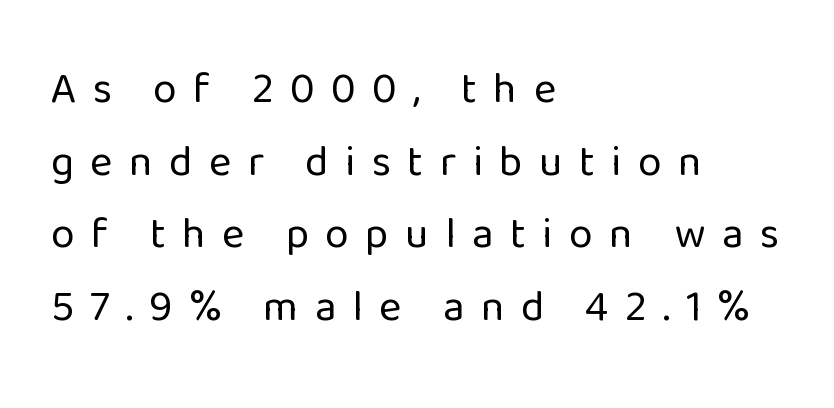
These lines are rendered in a variable-pitch font. Quick note: interline space is typical. Is there any slant? The stems are plumb. A light-to-regular cut is what we see here.
